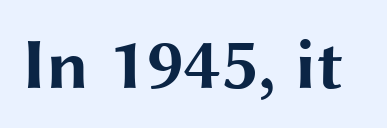
The image shows 73 px bold, wide sans-serif type, upright; set normal letter spacing, not underlined; medium stroke contrast and a medium x-height.
